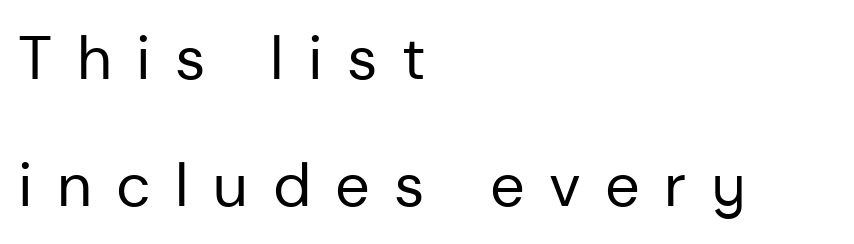
{"serif": "no", "italic": "no", "bold": "no", "weight": "regular", "width": "normal", "stroke_contrast": "low", "x_height": "medium", "monospaced": "no", "underline": "no", "align": "left", "line_spacing": "loose", "line_spacing_ratio": 2.09, "letter_spacing": "wide", "letter_spacing_em": 0.4, "glyph_px": 61}
